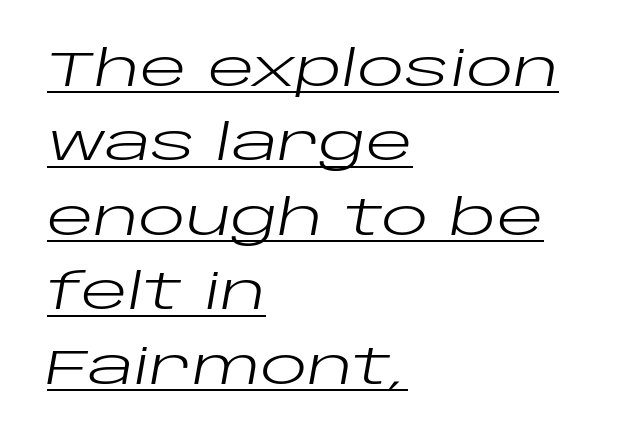
The image shows 49 px regular-weight, wide type, italic (leaning right); set left-aligned, normal line spacing (1.52x), normal letter spacing, underlined; low stroke contrast and a large x-height.
